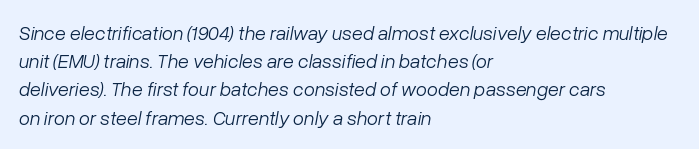
Q: Is the text bold? A: No.
Q: Is the text italic (slanted)? A: Yes, it leans right by about 10 degrees.
Q: Is the text underlined? A: No.
Q: How is the paragraph aligned? A: Left-aligned.
Q: Is the spacing between letters normal or unusually wide? A: Normal.
Q: Is the spacing between lines tight, normal or loose? A: Normal.
